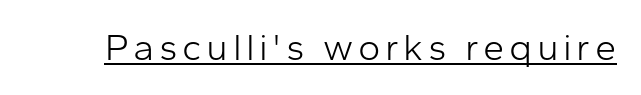
The image shows 38 px light sans-serif type, upright; set underlined; low stroke contrast and a medium x-height.
